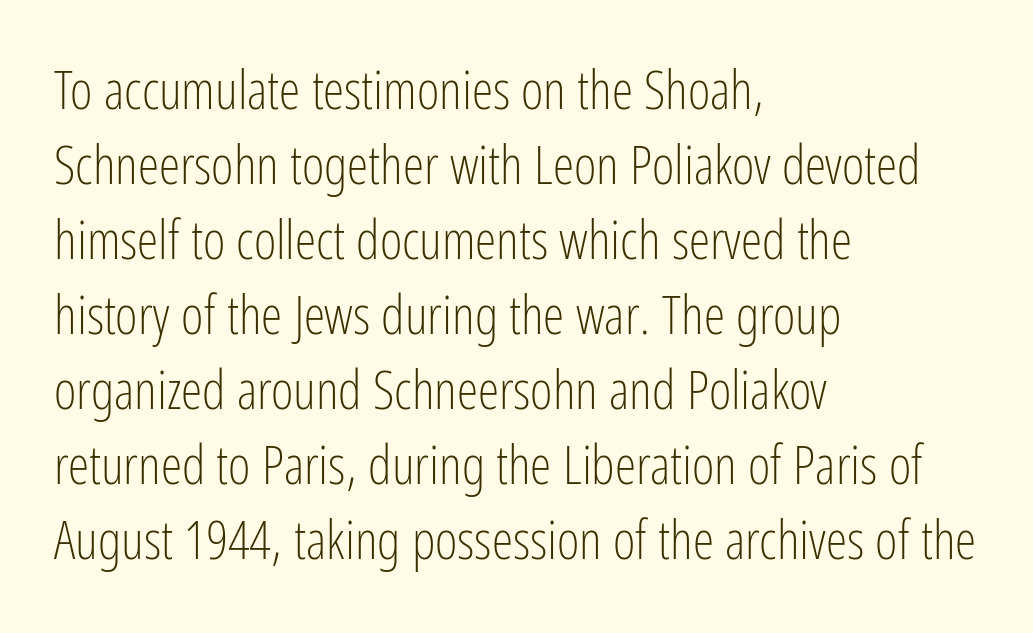
{"serif": "no", "italic": "no", "bold": "no", "weight": "light", "width": "condensed", "stroke_contrast": "low", "x_height": "medium", "monospaced": "no", "underline": "no", "align": "left", "line_spacing": "normal", "line_spacing_ratio": 1.39, "letter_spacing": "normal", "letter_spacing_em": 0.0, "glyph_px": 54}
